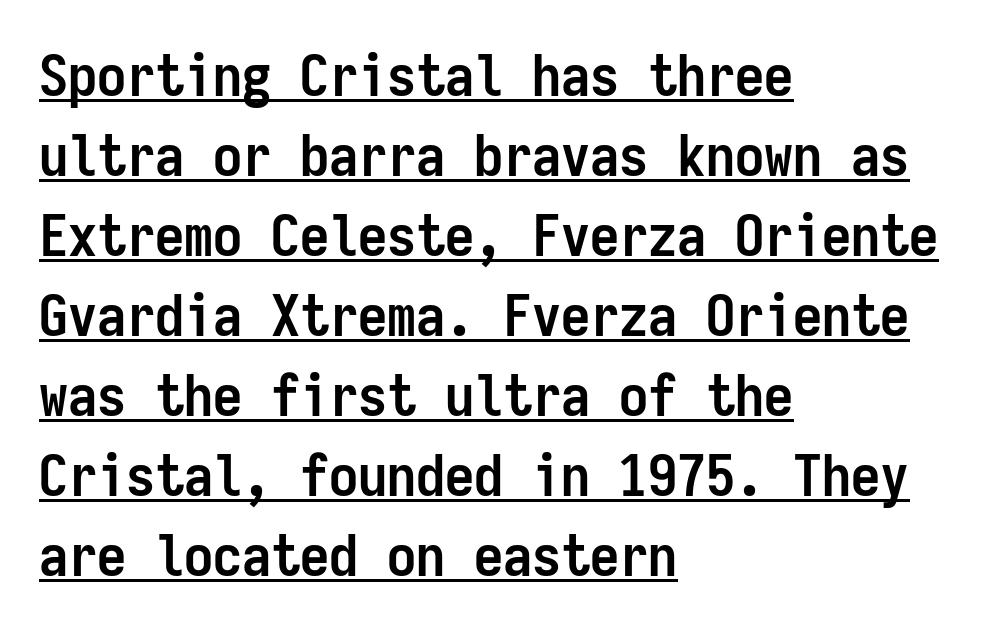
Emphasis is given by a line drawn under the lettering. Look at the tracking — it's just the regular setting, nothing added. Horizontally, the lines are justified to the leading edge only. Strokes here are thick enough to call this a true bold. Compared with typical paragraphs, the rows here are spaced about the same.
